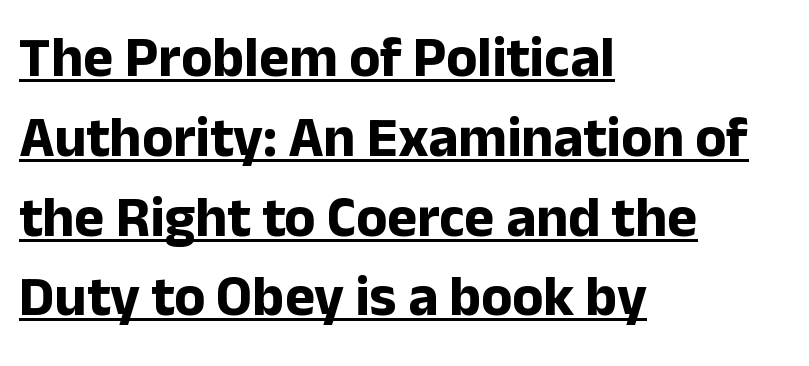
Are there feet on the stems? There aren't — it's a sans. You can tell it's not italic because the verticals are truly vertical. The face used here appears with an underline applied. Observe the ordinary spacing: letters are neighbours, not strangers.
